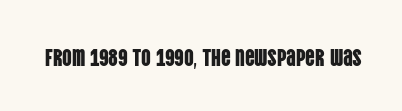
Q: Is the text italic (slanted)? A: No, it is upright.
Q: Is the text underlined? A: No.
Q: Is the spacing between letters normal or unusually wide? A: Normal.
